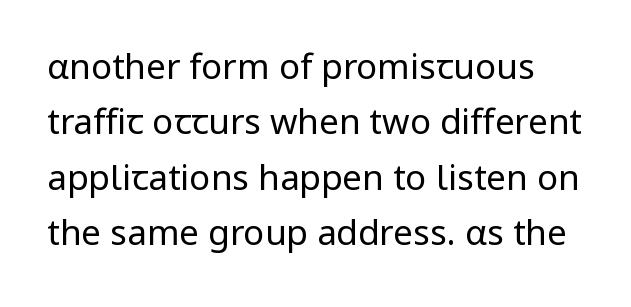
{"serif": "no", "italic": "no", "bold": "no", "weight": "regular", "width": "normal", "stroke_contrast": "low", "x_height": "medium", "monospaced": "no", "underline": "no", "line_spacing": "normal", "line_spacing_ratio": 1.58, "letter_spacing": "normal", "letter_spacing_em": 0.0, "glyph_px": 35}
